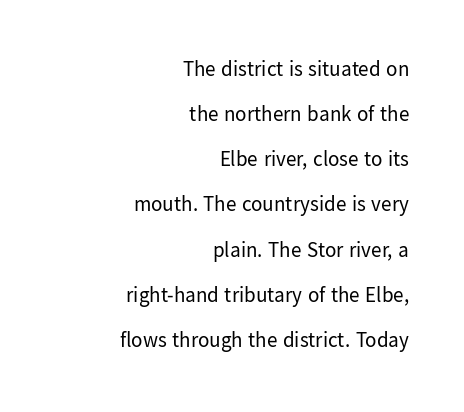
Compared with a typical body face, this is equally light or lighter still. Letters rest on an invisible, unmarked baseline. Compared with typical body copy, the letter spacing here is the same. Typeset ragged left — the right edge is the straight one.
